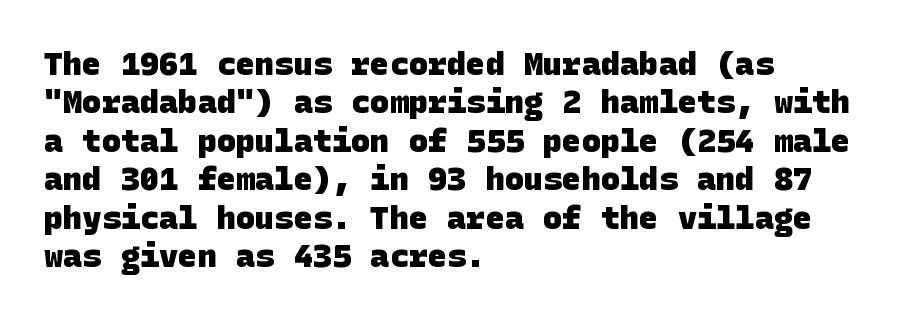
{"serif": "no", "bold": "yes", "weight": "heavy", "width": "normal", "stroke_contrast": "low", "x_height": "large", "underline": "no", "align": "left", "line_spacing_ratio": 1.2, "letter_spacing": "normal", "letter_spacing_em": 0.0, "glyph_px": 32}
